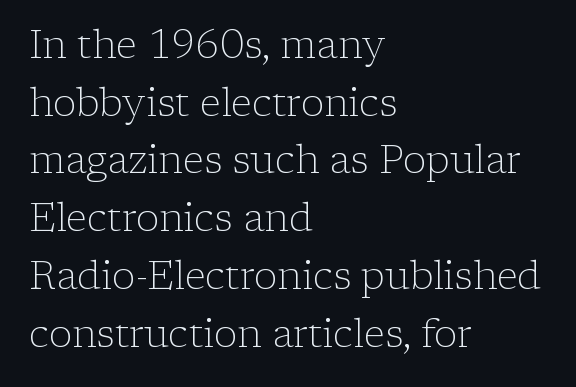
Q: Is the text bold? A: No.
Q: Is the text italic (slanted)? A: No, it is upright.
Q: Is the typeface a serif or a sans-serif typeface? A: Serif.
Q: Is the text underlined? A: No.
Q: How is the paragraph aligned? A: Left-aligned.
Q: Is the spacing between letters normal or unusually wide? A: Normal.
Q: Is the spacing between lines tight, normal or loose? A: Normal.
Q: Width (condensed, normal, or wide)? A: Normal.
Q: Stroke contrast? A: Low.
Q: x-height? A: Medium.
Q: Monospaced? A: No.
